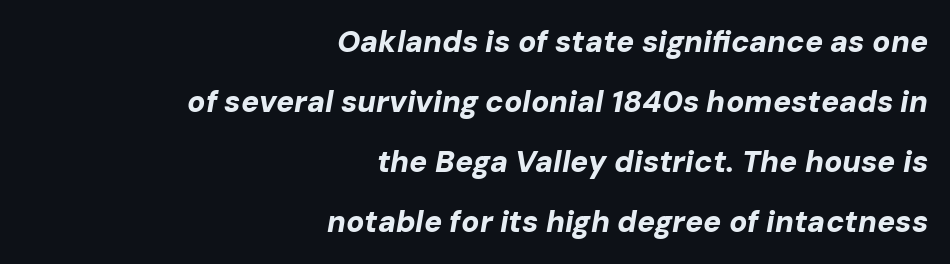
The image shows 30 px bold type, italic (leaning right); set right-aligned, loose line spacing (2.0x), normal letter spacing, not underlined; low stroke contrast and a medium x-height.
